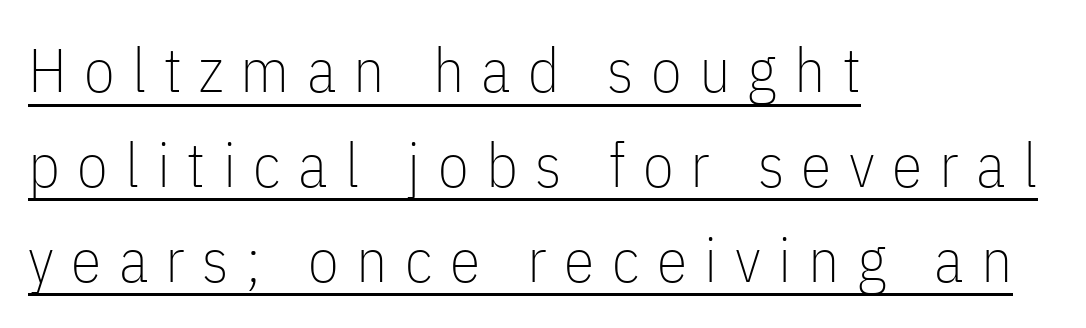
The image shows 62 px thin, condensed sans-serif type, upright; set left-aligned, normal line spacing (1.53x), unusually wide letter spacing (+0.28 em), underlined; low stroke contrast and a medium x-height.
